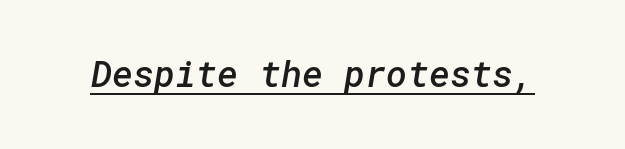
Q: Is the text bold? A: Semi-bold.
Q: Is the typeface a serif or a sans-serif typeface? A: Sans-serif.
Q: Is the text underlined? A: Yes.
Q: Is the spacing between letters normal or unusually wide? A: Normal.
Q: Width (condensed, normal, or wide)? A: Normal.
Q: Stroke contrast? A: Low.
Q: x-height? A: Medium.
